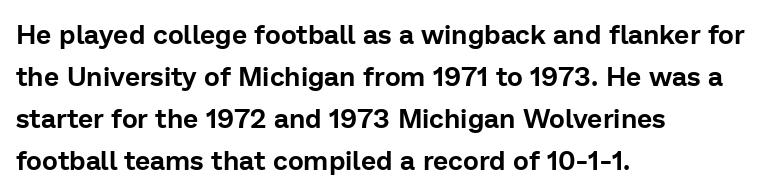
Q: Is the text italic (slanted)? A: No, it is upright.
Q: Is the text underlined? A: No.
Q: How is the paragraph aligned? A: Left-aligned.
Q: Is the spacing between letters normal or unusually wide? A: Normal.
Q: Is the spacing between lines tight, normal or loose? A: Normal.
